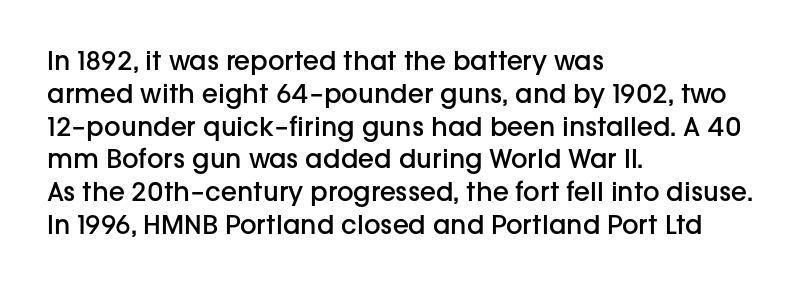
{"italic": "no", "bold": "semi", "underline": "no", "align": "left", "line_spacing": "normal", "line_spacing_ratio": 1.26, "letter_spacing": "normal", "letter_spacing_em": 0.0, "glyph_px": 26}
